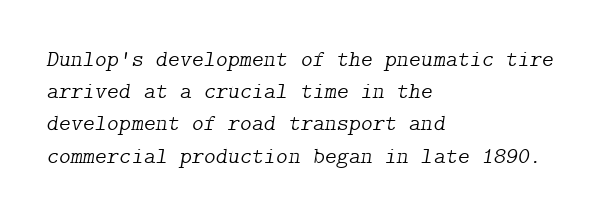
{"italic": "yes", "lean": "right", "slant_degrees": 9, "bold": "no", "underline": "no", "align": "left", "line_spacing": "normal", "line_spacing_ratio": 1.4, "letter_spacing": "normal", "letter_spacing_em": 0.0, "glyph_px": 23}
